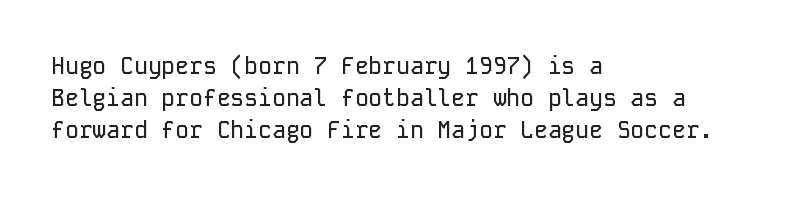
Q: Is the text italic (slanted)? A: No, it is upright.
Q: Is the text underlined? A: No.
Q: How is the paragraph aligned? A: Left-aligned.
Q: Is the spacing between letters normal or unusually wide? A: Normal.
Q: Is the spacing between lines tight, normal or loose? A: Normal.
